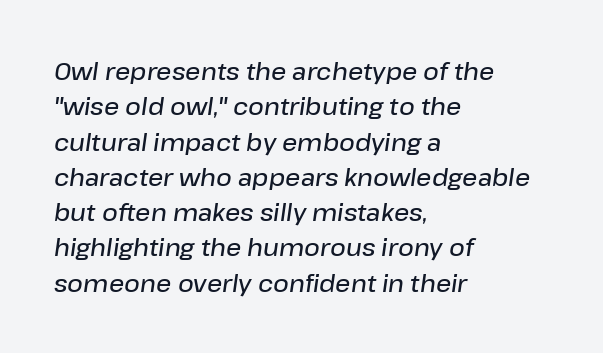
The image shows 24 px text type, italic (leaning right); set left-aligned, normal line spacing (1.47x), normal letter spacing, not underlined.
